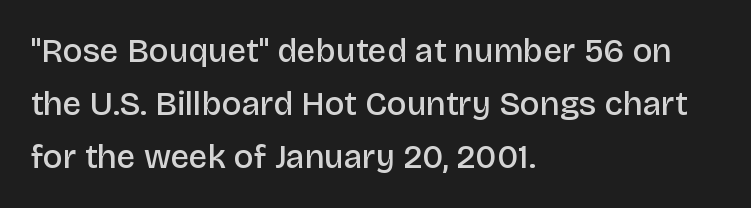
{"serif": "no", "italic": "no", "bold": "semi", "weight": "semibold", "width": "normal", "stroke_contrast": "low", "x_height": "large", "monospaced": "no", "underline": "no", "align": "left", "line_spacing": "normal", "line_spacing_ratio": 1.6, "letter_spacing": "normal", "letter_spacing_em": 0.0, "glyph_px": 33}
